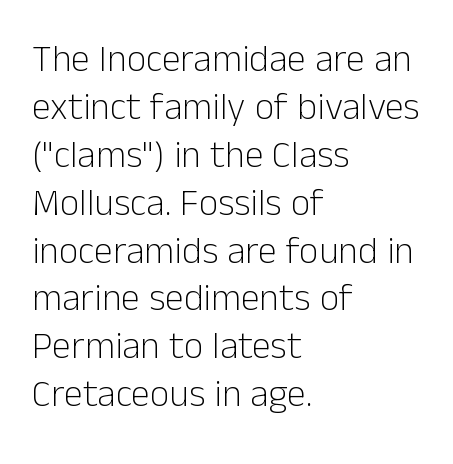
Q: Is the text bold? A: No.
Q: Is the text italic (slanted)? A: No, it is upright.
Q: Is the typeface a serif or a sans-serif typeface? A: Sans-serif.
Q: Is the text underlined? A: No.
Q: How is the paragraph aligned? A: Left-aligned.
Q: Is the spacing between letters normal or unusually wide? A: Normal.
Q: Is the spacing between lines tight, normal or loose? A: Normal.
Q: Width (condensed, normal, or wide)? A: Normal.
Q: Stroke contrast? A: Low.
Q: x-height? A: Medium.
Q: Monospaced? A: No.
